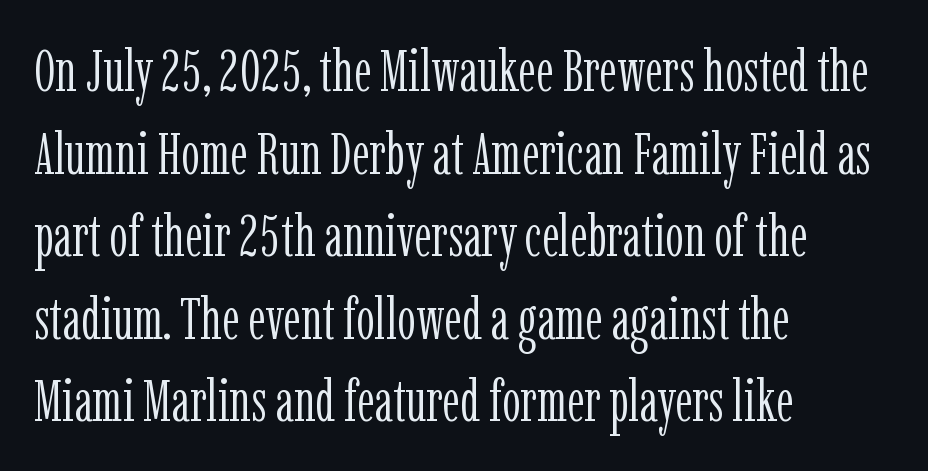
The zone under the glyphs is completely vacant. The font family rendered here belongs to the serif group. Every stem runs plumb, perpendicular to the baseline. The text block is weighted toward the left margin, trailing off unevenly rightward.
